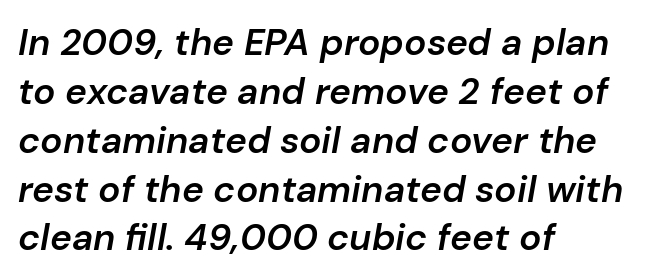
Here the designer chose a conventional face with non-uniform glyph widths. Designer's note — italics engaged. The face used here is a semibold: visibly heavier than regular, lighter than bold. Alignment: flush left.
